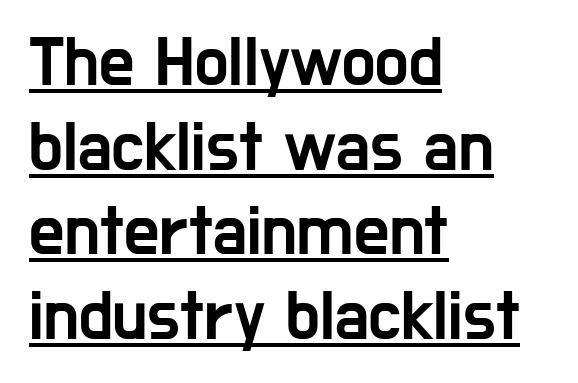
Q: Is the text italic (slanted)? A: No, it is upright.
Q: Is the typeface a serif or a sans-serif typeface? A: Sans-serif.
Q: Is the text underlined? A: Yes.
Q: How is the paragraph aligned? A: Left-aligned.
Q: Is the spacing between letters normal or unusually wide? A: Normal.
Q: Width (condensed, normal, or wide)? A: Condensed.
Q: Stroke contrast? A: Low.
Q: x-height? A: Medium.
Q: Monospaced? A: No.
